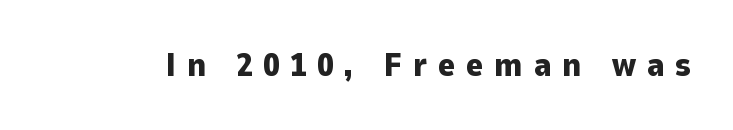
Q: Is the text bold? A: Yes.
Q: Is the text italic (slanted)? A: No, it is upright.
Q: Is the typeface a serif or a sans-serif typeface? A: Sans-serif.
Q: Is the text underlined? A: No.
Q: Is the spacing between letters normal or unusually wide? A: Unusually wide.
Q: Width (condensed, normal, or wide)? A: Normal.
Q: Stroke contrast? A: Low.
Q: x-height? A: Medium.
Q: Monospaced? A: No.
